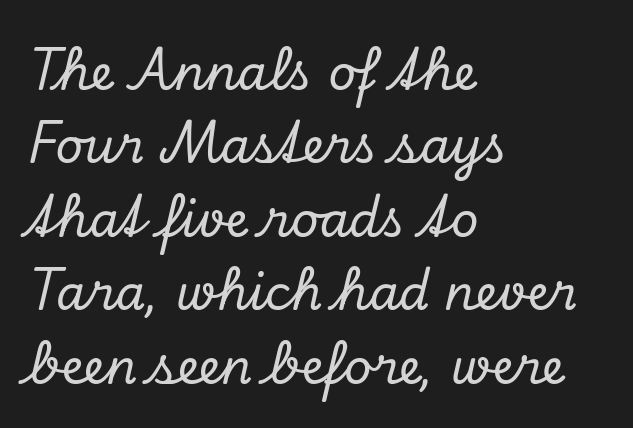
The passage shown is not underscored anywhere. Compared with a centered layout, this one pins lines to the left instead. Line spacing here is normal. To sum up the face: it has serifs.
